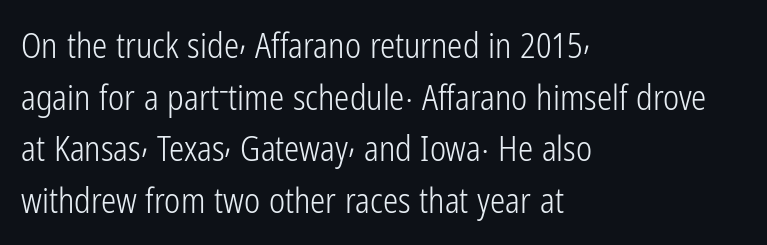
Rendered with straight, roman letterforms. Has an underline been added? It has not. Stroke terminals: plain, sans-serif. In CSS terms this would be text-align: left. Short note: letters normally spaced. Stems and bowls with no extra thickness — not bold.
